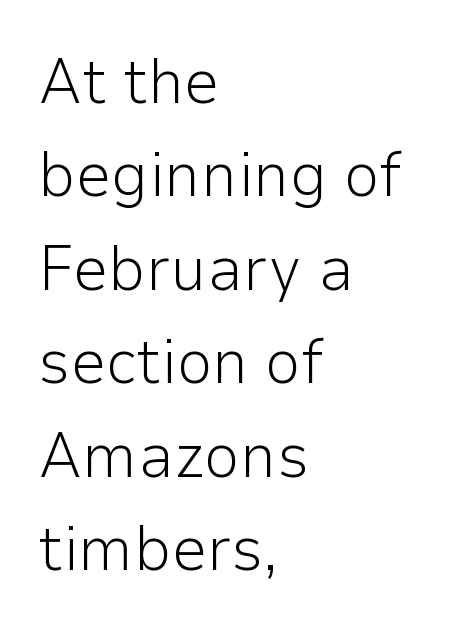
The image shows 64 px light sans-serif type, upright; set left-aligned, normal line spacing (1.46x), normal letter spacing, not underlined; low stroke contrast and a medium x-height.
